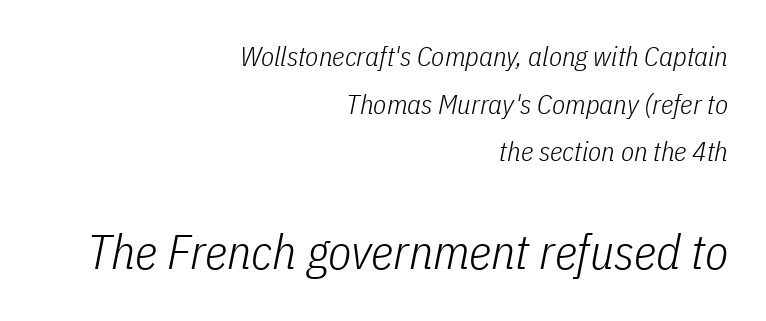
The letters sit at their default tracking, neither squeezed nor spread. Visually the block forms a straight wall on the right and a jagged coastline on the left. Proportional: the letters do not fall into vertical columns. The rendering applies a slant to the glyphs.
